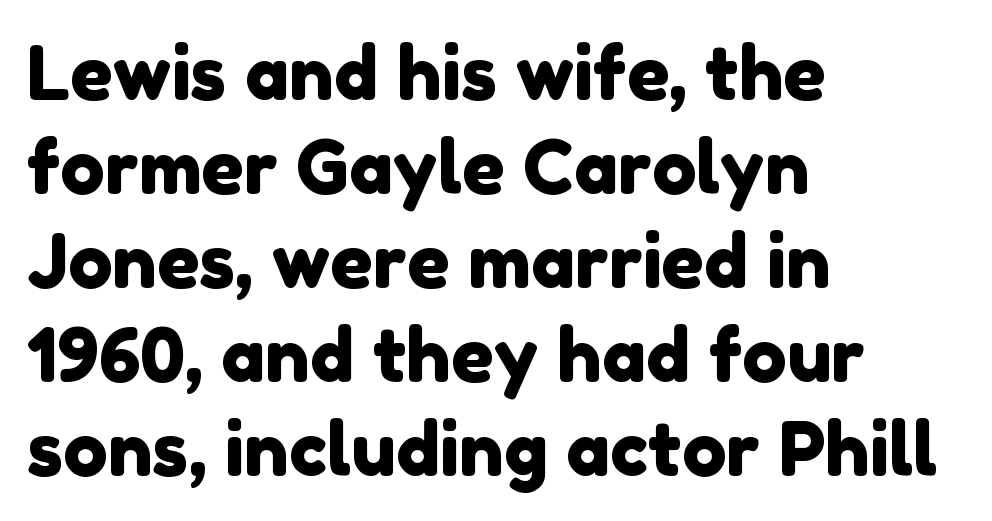
{"serif": "no", "width": "normal", "stroke_contrast": "low", "x_height": "medium", "monospaced": "no", "underline": "no", "align": "left", "line_spacing": "normal", "line_spacing_ratio": 1.27, "letter_spacing": "normal", "letter_spacing_em": 0.0, "glyph_px": 74}
